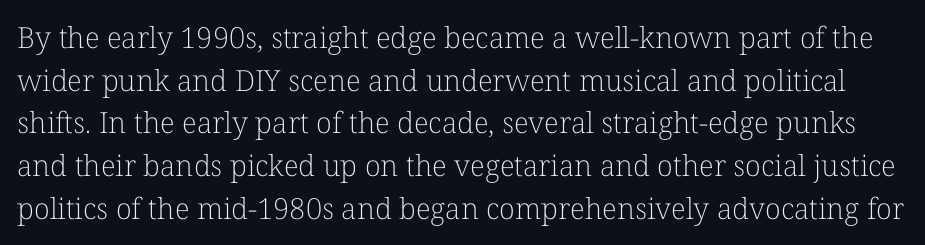
The image shows 29 px light serif type, upright; set normal line spacing (1.47x), normal letter spacing, not underlined; low stroke contrast and a medium x-height.
